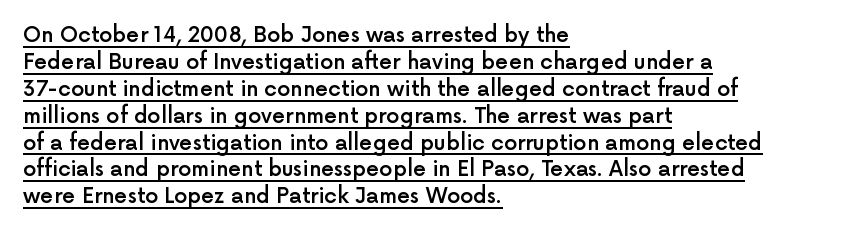
Reading down the column, the eye jumps a familiar distance to each next line. Like a heading marked for emphasis, these lines bear an underscore. These lines stack with their left ends in a neat column. Weight check: semibold — heavier than regular, not quite bold.
